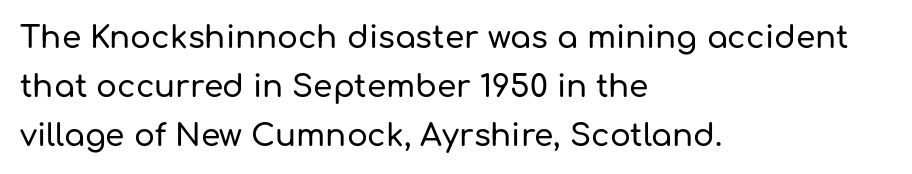
The image shows 31 px sans-serif type, upright; set left-aligned, normal line spacing (1.58x), normal letter spacing, not underlined; low stroke contrast and a medium x-height.
